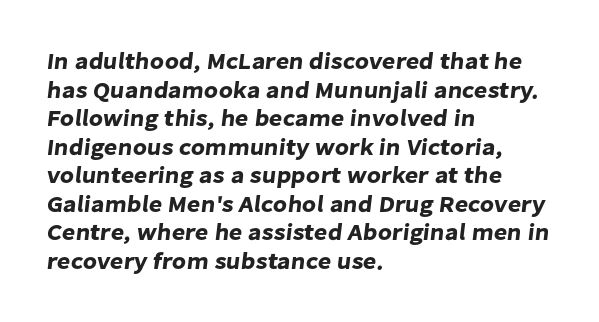
Compared with a centered layout, this one pins lines to the left instead. The glyphs are unaccompanied by any horizontal stroke below them. Letter spacing: default.
